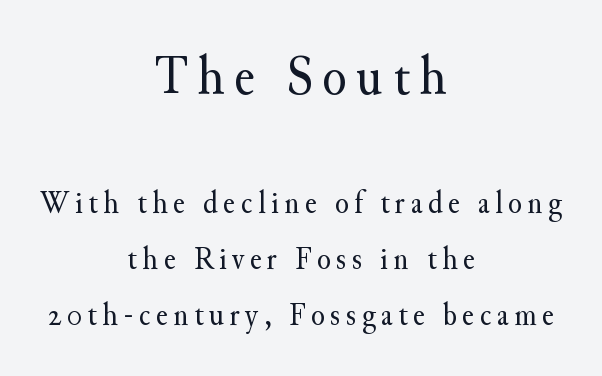
Varying glyph widths throughout — classic text-font behaviour. Bare-footed words on every line. Posture: straight, roman, zero tilt. This sample is center-justified, so both line endings float freely.
